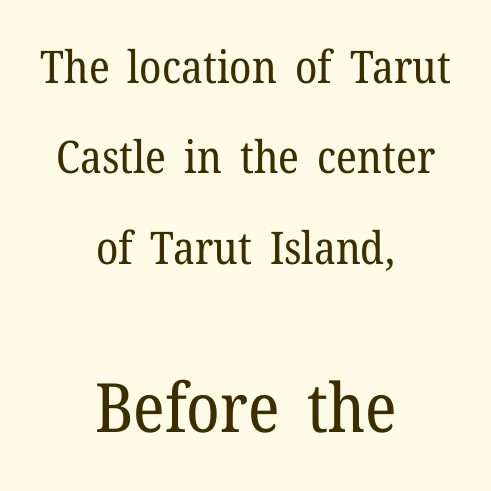
{"serif": "yes", "italic": "no", "bold": "no", "weight": "regular", "width": "normal", "stroke_contrast": "low", "x_height": "medium", "monospaced": "no", "underline": "no", "align": "center", "line_spacing": "loose", "line_spacing_ratio": 2.01, "letter_spacing": "normal", "letter_spacing_em": 0.0, "larger_block": "second", "size_ratio": 1.51, "glyph_px": 68}
